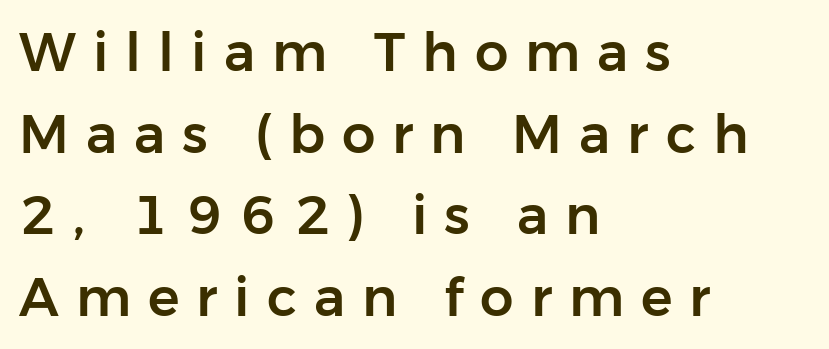
Q: Is the text italic (slanted)? A: No, it is upright.
Q: Is the typeface a serif or a sans-serif typeface? A: Sans-serif.
Q: Is the text underlined? A: No.
Q: How is the paragraph aligned? A: Left-aligned.
Q: Is the spacing between letters normal or unusually wide? A: Unusually wide.
Q: Is the spacing between lines tight, normal or loose? A: Normal.
Q: Width (condensed, normal, or wide)? A: Normal.
Q: Stroke contrast? A: Low.
Q: x-height? A: Medium.
Q: Monospaced? A: No.
